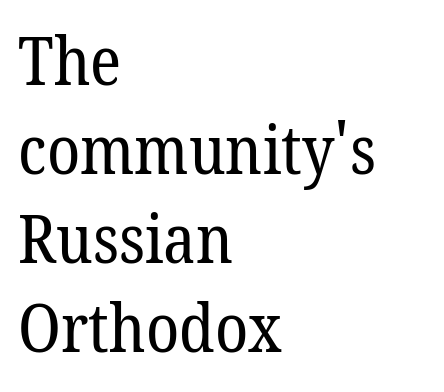
{"serif": "yes", "italic": "no", "bold": "no", "weight": "regular", "width": "normal", "stroke_contrast": "low", "x_height": "medium", "monospaced": "no", "underline": "no", "align": "left", "line_spacing": "normal", "line_spacing_ratio": 1.33, "letter_spacing": "normal", "letter_spacing_em": 0.0, "glyph_px": 67}
